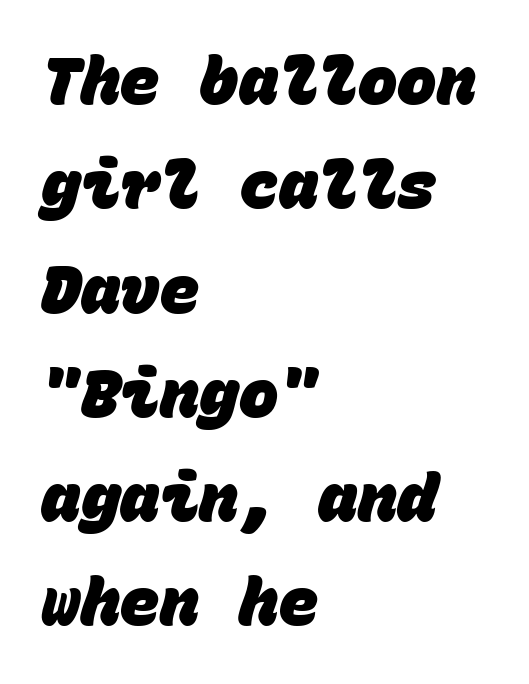
{"serif": "no", "bold": "yes", "weight": "heavy", "width": "normal", "stroke_contrast": "low", "x_height": "large", "monospaced": "yes", "underline": "no", "align": "left", "line_spacing": "normal", "line_spacing_ratio": 1.58, "letter_spacing": "normal", "letter_spacing_em": 0.0, "glyph_px": 66}
